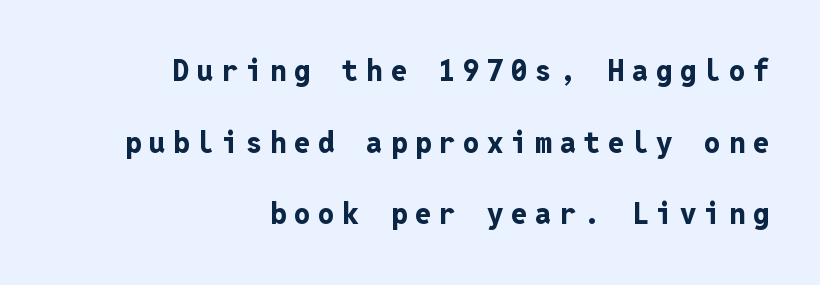
Q: Is the text bold? A: Yes.
Q: Is the text italic (slanted)? A: No, it is upright.
Q: Is the typeface a serif or a sans-serif typeface? A: Sans-serif.
Q: Is the text underlined? A: No.
Q: How is the paragraph aligned? A: Right-aligned.
Q: Is the spacing between letters normal or unusually wide? A: Unusually wide.
Q: Is the spacing between lines tight, normal or loose? A: Loose.
Q: Width (condensed, normal, or wide)? A: Normal.
Q: Stroke contrast? A: Low.
Q: x-height? A: Medium.
Q: Monospaced? A: Yes.
